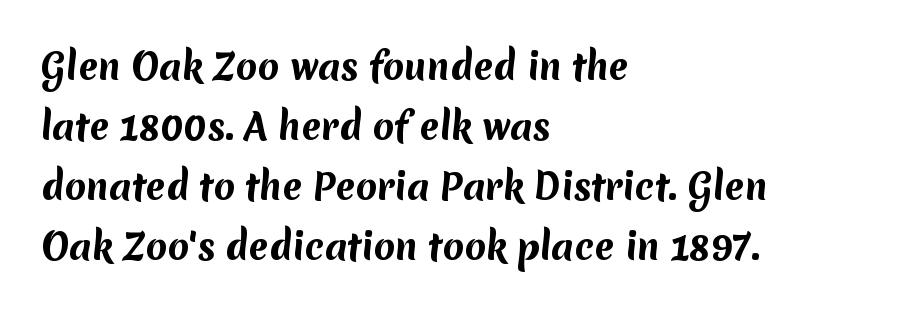
Q: Is the text bold? A: Yes.
Q: Is the typeface a serif or a sans-serif typeface? A: Sans-serif.
Q: Is the text underlined? A: No.
Q: How is the paragraph aligned? A: Left-aligned.
Q: Is the spacing between letters normal or unusually wide? A: Normal.
Q: Width (condensed, normal, or wide)? A: Normal.
Q: Stroke contrast? A: Medium.
Q: x-height? A: Medium.
Q: Monospaced? A: No.
